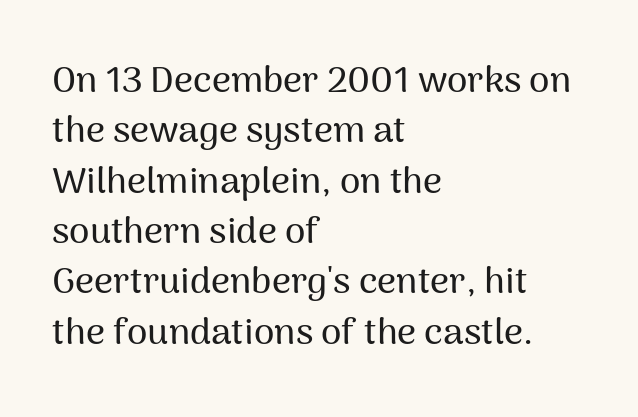
The image shows 37 px sans-serif type, upright; set left-aligned, normal line spacing (1.36x), normal letter spacing, not underlined; medium stroke contrast and a medium x-height.
